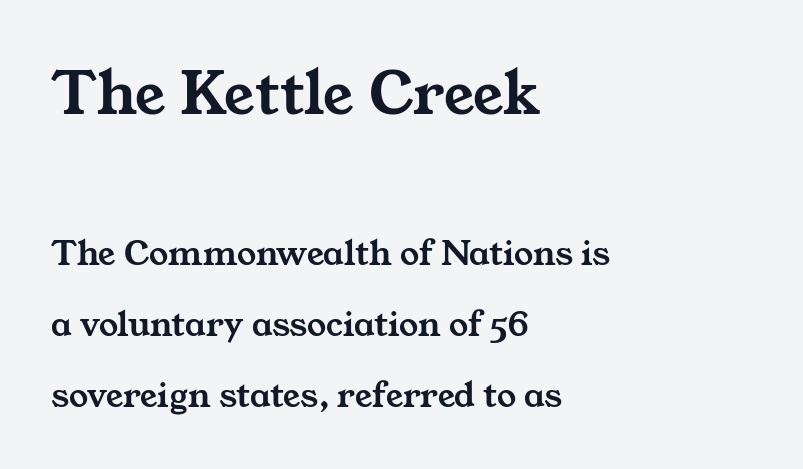
The passage shown begins with its larger block and ends with its smaller one. No word sits above an underline. Think of a printed novel: that variable character pitch is what you see here. Which margin do the lines hug? The left one — the right edge is uneven. What kind of face is this? One with serifs.
